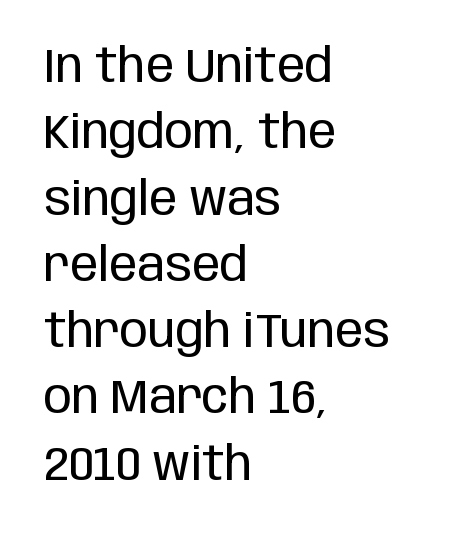
Q: Is the text bold? A: No.
Q: Is the text italic (slanted)? A: No, it is upright.
Q: Is the typeface a serif or a sans-serif typeface? A: Sans-serif.
Q: Is the text underlined? A: No.
Q: How is the paragraph aligned? A: Left-aligned.
Q: Is the spacing between letters normal or unusually wide? A: Normal.
Q: Is the spacing between lines tight, normal or loose? A: Normal.
Q: Width (condensed, normal, or wide)? A: Condensed.
Q: Stroke contrast? A: Low.
Q: x-height? A: Large.
Q: Monospaced? A: No.
